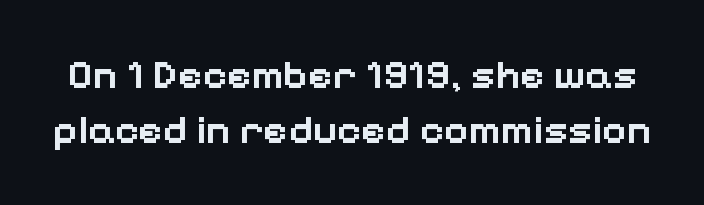
{"serif": "no", "italic": "no", "bold": "semi", "weight": "semibold", "width": "normal", "stroke_contrast": "low", "x_height": "medium", "monospaced": "no", "underline": "no", "line_spacing": "normal", "line_spacing_ratio": 1.32, "letter_spacing": "normal", "letter_spacing_em": 0.0, "glyph_px": 42}
